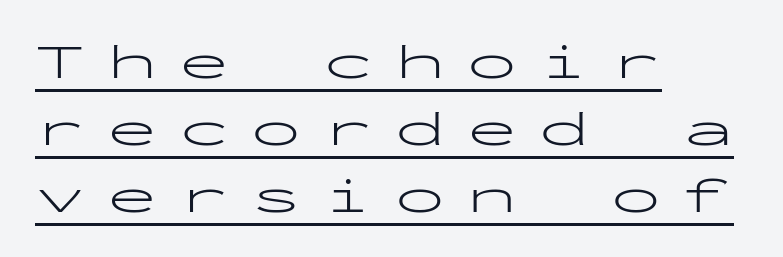
The image shows 50 px light, wide sans-serif type, upright, monospaced; set left-aligned, normal line spacing (1.34x), unusually wide letter spacing (+0.44 em), underlined; low stroke contrast and a medium x-height.
